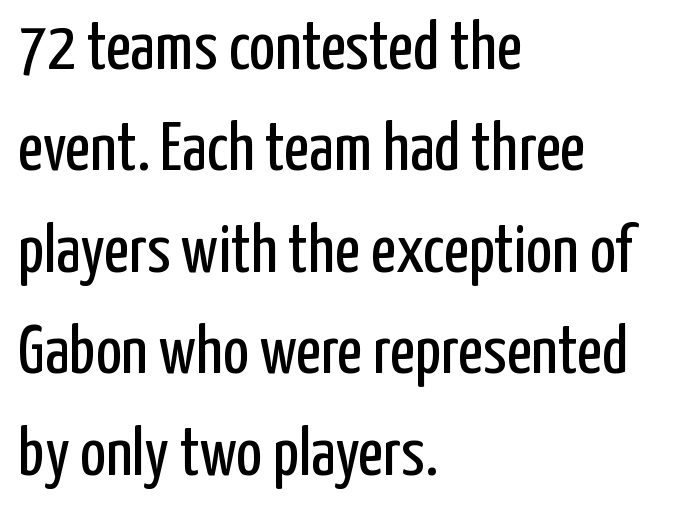
Q: Is the text bold? A: No.
Q: Is the text italic (slanted)? A: No, it is upright.
Q: Is the typeface a serif or a sans-serif typeface? A: Sans-serif.
Q: Is the text underlined? A: No.
Q: How is the paragraph aligned? A: Left-aligned.
Q: Is the spacing between letters normal or unusually wide? A: Normal.
Q: Is the spacing between lines tight, normal or loose? A: Normal.
Q: Width (condensed, normal, or wide)? A: Condensed.
Q: Stroke contrast? A: Low.
Q: x-height? A: Medium.
Q: Monospaced? A: No.
